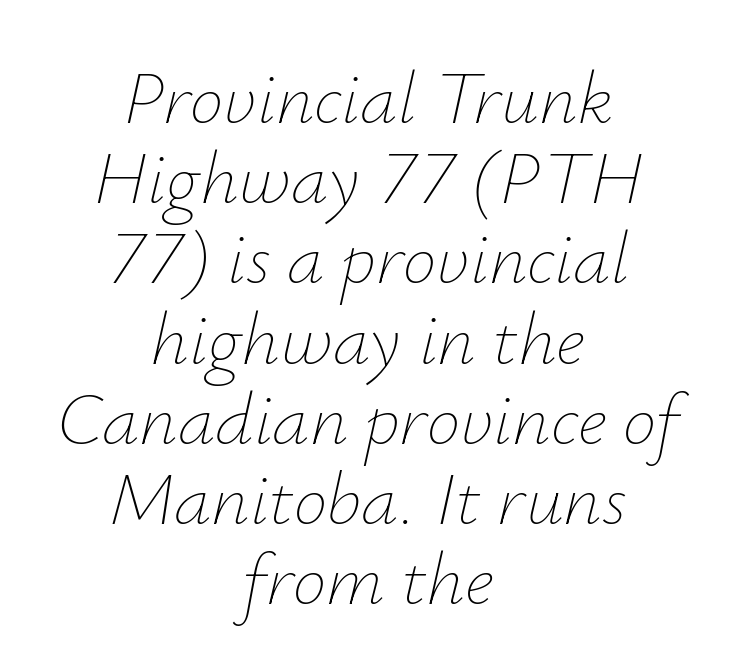
Q: Is the text bold? A: No.
Q: Is the text italic (slanted)? A: Yes, it leans right by about 12 degrees.
Q: Is the text underlined? A: No.
Q: How is the paragraph aligned? A: Centered.
Q: Is the spacing between letters normal or unusually wide? A: Normal.
Q: Is the spacing between lines tight, normal or loose? A: Tight.
Q: Width (condensed, normal, or wide)? A: Normal.
Q: Stroke contrast? A: Low.
Q: x-height? A: Small.
Q: Monospaced? A: No.
